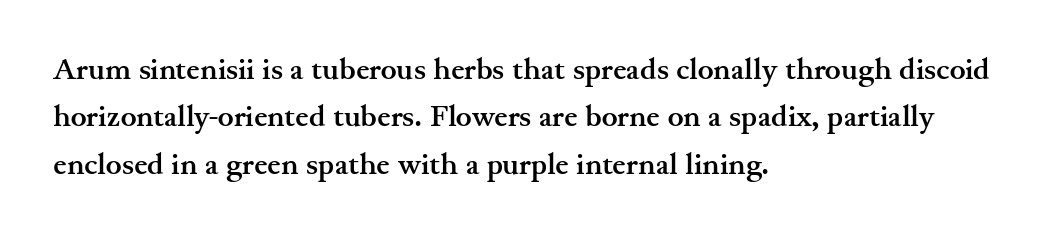
{"serif": "yes", "italic": "no", "bold": "yes", "weight": "semibold", "width": "wide", "stroke_contrast": "medium", "x_height": "small", "monospaced": "no", "underline": "no", "align": "left", "line_spacing": "normal", "line_spacing_ratio": 1.58, "letter_spacing": "normal", "letter_spacing_em": 0.0, "glyph_px": 30}
